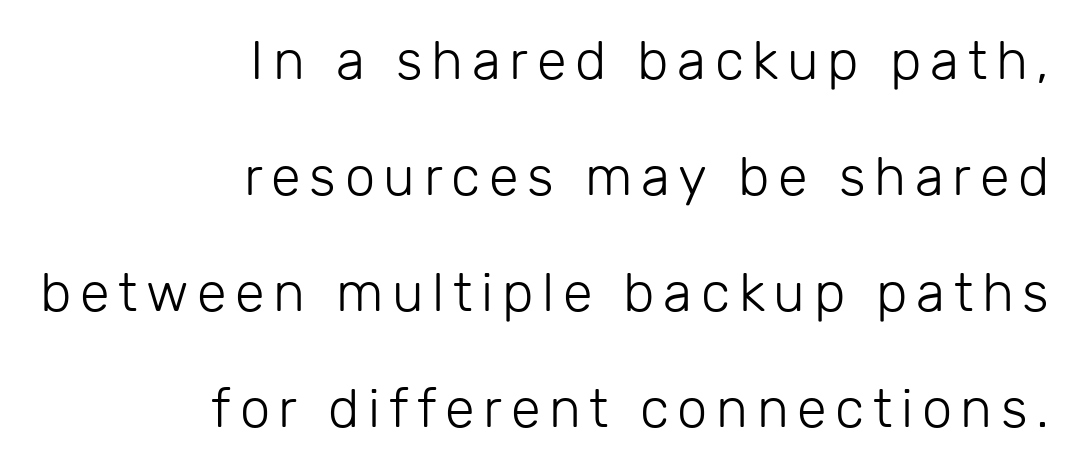
{"serif": "no", "italic": "no", "bold": "no", "weight": "light", "width": "normal", "stroke_contrast": "low", "x_height": "medium", "monospaced": "no", "underline": "no", "align": "right", "line_spacing": "loose", "line_spacing_ratio": 2.15, "glyph_px": 54}
